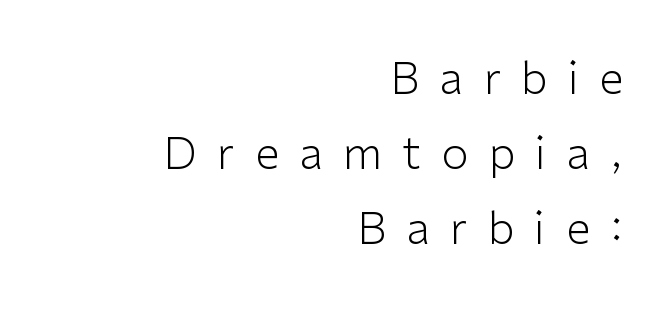
{"serif": "no", "italic": "no", "bold": "no", "weight": "light", "width": "normal", "stroke_contrast": "low", "x_height": "medium", "monospaced": "no", "underline": "no", "align": "right", "line_spacing_ratio": 1.71, "letter_spacing": "wide", "letter_spacing_em": 0.46, "glyph_px": 44}
